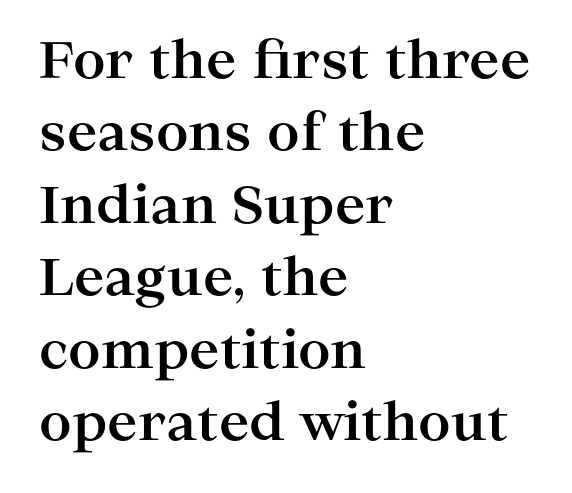
{"serif": "yes", "italic": "no", "bold": "yes", "weight": "bold", "width": "wide", "stroke_contrast": "high", "x_height": "medium", "monospaced": "no", "underline": "no", "align": "left", "line_spacing": "normal", "line_spacing_ratio": 1.42, "letter_spacing": "normal", "letter_spacing_em": 0.0, "glyph_px": 51}
